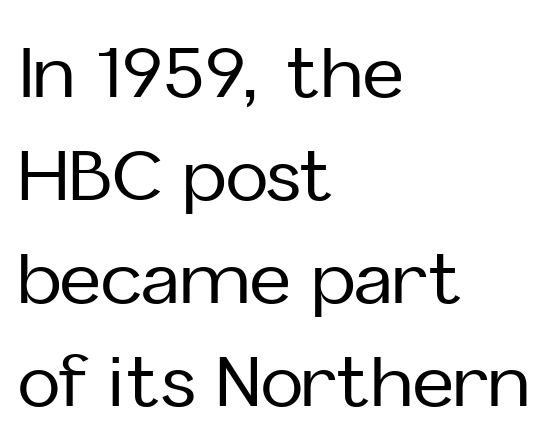
The image shows 71 px sans-serif type, upright; set left-aligned, normal line spacing (1.45x), normal letter spacing, not underlined; low stroke contrast and a medium x-height.
